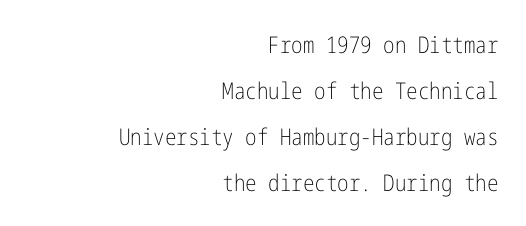
Q: Is the text bold? A: No.
Q: Is the text italic (slanted)? A: No, it is upright.
Q: Is the text underlined? A: No.
Q: How is the paragraph aligned? A: Right-aligned.
Q: Is the spacing between letters normal or unusually wide? A: Normal.
Q: Is the spacing between lines tight, normal or loose? A: Loose.
